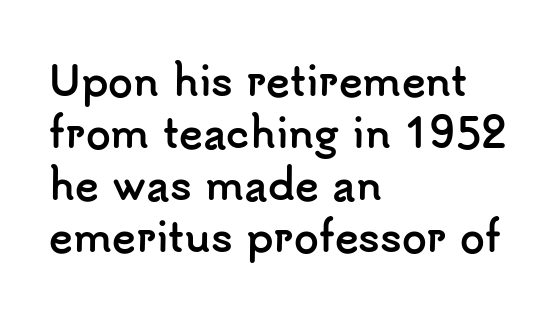
The typography opts for an upright posture over an oblique one. Letters rest on an invisible, unmarked baseline. Think of a printed novel: that variable character pitch is what you see here. The designer went with a sans here, leaving each stem footless. No extra tracking has been applied to these lines.
